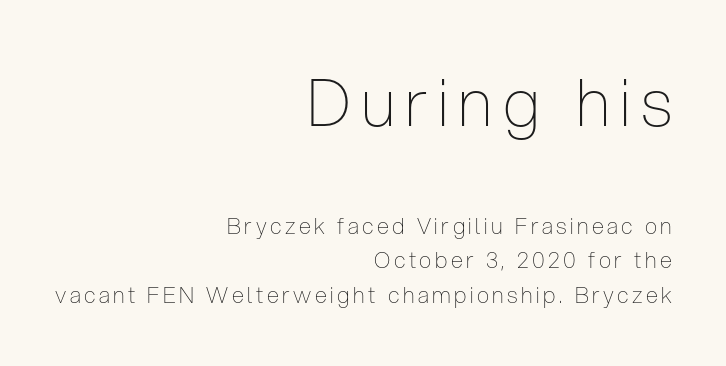
Q: Is the text bold? A: No.
Q: Is the text italic (slanted)? A: No, it is upright.
Q: Is the typeface a serif or a sans-serif typeface? A: Sans-serif.
Q: Is the text underlined? A: No.
Q: How is the paragraph aligned? A: Right-aligned.
Q: Is the spacing between lines tight, normal or loose? A: Normal.
Q: Which block of text is set in a larger size, the first (top) or the second (bottom)? A: The first (top) one.
Q: Width (condensed, normal, or wide)? A: Condensed.
Q: Stroke contrast? A: Low.
Q: x-height? A: Medium.
Q: Monospaced? A: No.
